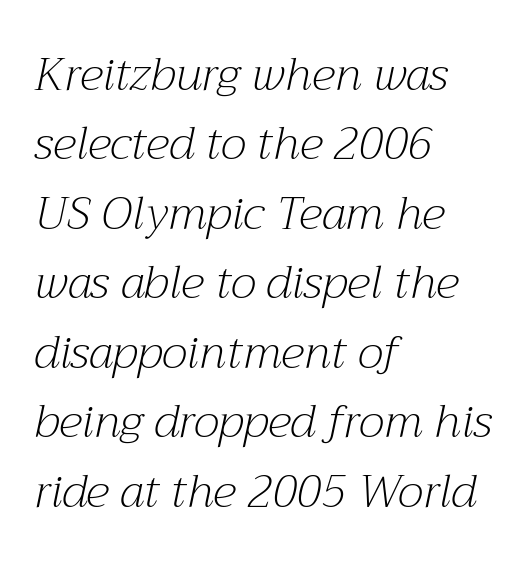
Letters rest on an invisible, unmarked baseline. Little horizontal feet cap the strokes, marking this as serif type. This sample uses plain, unmodified letter spacing. Weight: not bold — regular or lighter.
